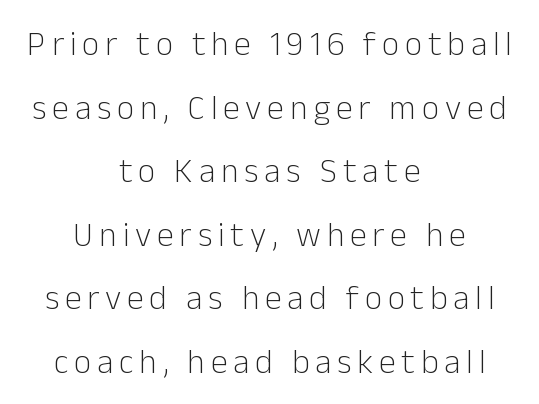
The image shows 34 px light sans-serif type, upright; set centered, line spacing 1.87x, not underlined; low stroke contrast and a medium x-height.
